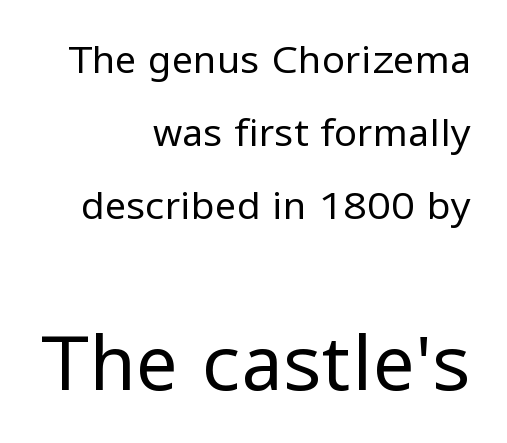
{"serif": "no", "italic": "no", "bold": "no", "weight": "regular", "width": "normal", "stroke_contrast": "low", "x_height": "medium", "monospaced": "no", "underline": "no", "align": "right", "line_spacing": "loose", "line_spacing_ratio": 1.92, "letter_spacing": "normal", "letter_spacing_em": 0.0, "larger_block": "second", "size_ratio": 2.0, "glyph_px": 76}
